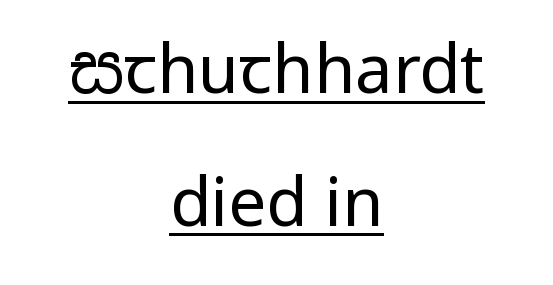
Layout note: lines centered. Looks like someone drew a line under every word here. Glyph-to-glyph distance matches everyday printed text. Students, observe: this is what heavily led, spacious text looks like. Posture: upright roman.
